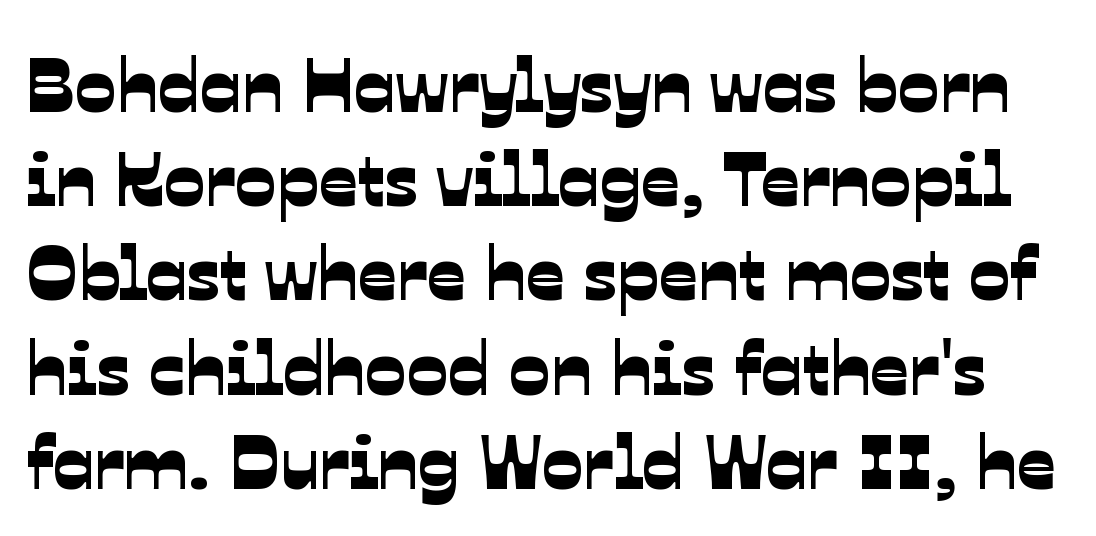
Clear beneath every line of the passage. Here the designer chose a conventional face with non-uniform glyph widths. Classification — sans serif. No extra tracking has been applied to these lines.
